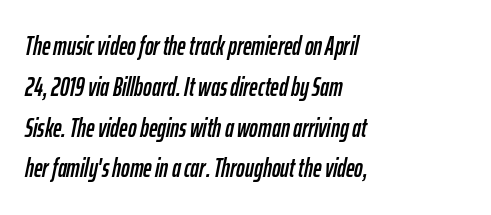
Students, note that the glyphs here touch the page at normal intervals. This rendering features lettering with no underline. Caption: multi-line text, flush left, ragged right. Evenly set lines give the paragraph a standard silhouette. The rendering applies a slant to the glyphs.
